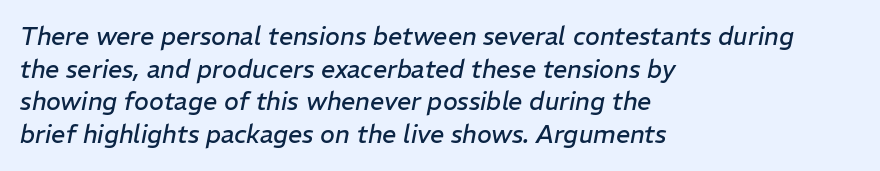
Q: Is the text bold? A: No.
Q: Is the text italic (slanted)? A: Yes, it leans right by about 11 degrees.
Q: Is the text underlined? A: No.
Q: How is the paragraph aligned? A: Left-aligned.
Q: Is the spacing between letters normal or unusually wide? A: Normal.
Q: Is the spacing between lines tight, normal or loose? A: Normal.
